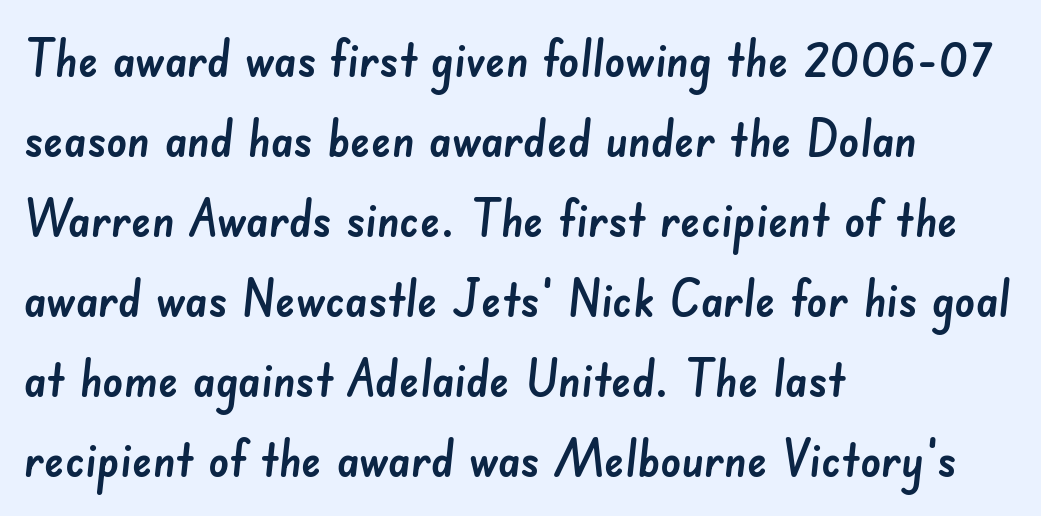
Rule under the text: the space is simply empty. You could call the tracking neutral — neither tight nor loose. Proportional: the letters do not fall into vertical columns. Look at the bottom of the vertical strokes: they stop flat, with no serifs. Typeset ragged right — the left edge is the straight one.
